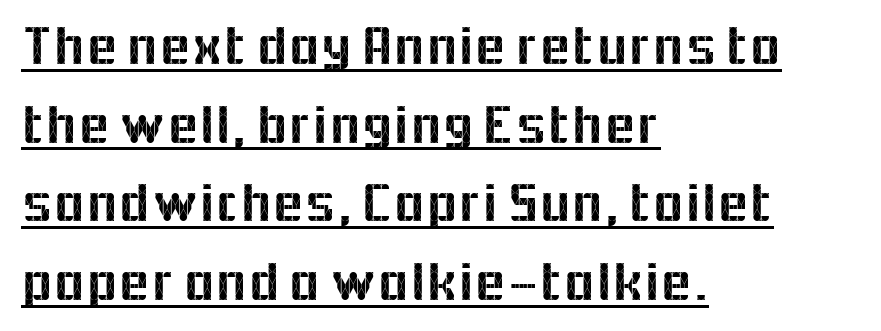
{"serif": "no", "italic": "no", "width": "normal", "x_height": "medium", "monospaced": "no", "underline": "yes", "align": "left", "line_spacing": "normal", "line_spacing_ratio": 1.38, "letter_spacing": "normal", "letter_spacing_em": 0.0, "glyph_px": 57}
